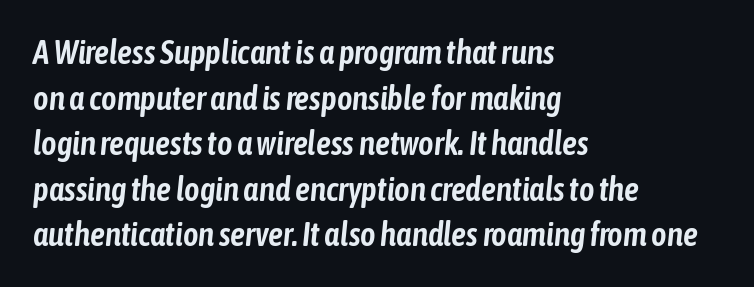
{"italic": "yes", "lean": "right", "slant_degrees": 6, "width": "condensed", "stroke_contrast": "low", "x_height": "medium", "monospaced": "no", "underline": "no", "align": "left", "line_spacing": "normal", "line_spacing_ratio": 1.38, "letter_spacing": "normal", "letter_spacing_em": 0.0, "glyph_px": 33}
